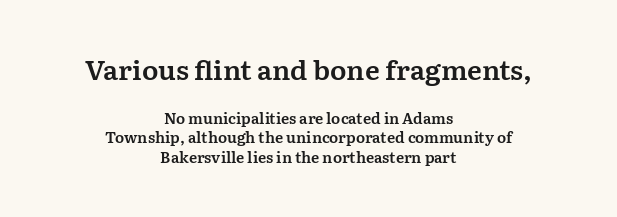
Q: Is the text italic (slanted)? A: No, it is upright.
Q: Is the text underlined? A: No.
Q: How is the paragraph aligned? A: Centered.
Q: Is the spacing between letters normal or unusually wide? A: Normal.
Q: Is the spacing between lines tight, normal or loose? A: Normal.
Q: Which block of text is set in a larger size, the first (top) or the second (bottom)? A: The first (top) one.
